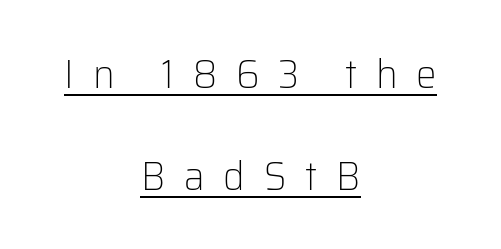
{"serif": "no", "italic": "no", "bold": "no", "weight": "light", "width": "normal", "stroke_contrast": "low", "x_height": "medium", "monospaced": "no", "underline": "yes", "align": "center", "line_spacing": "loose", "line_spacing_ratio": 2.48, "letter_spacing": "wide", "letter_spacing_em": 0.46, "glyph_px": 41}
